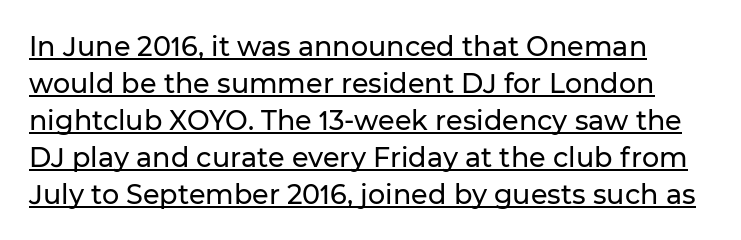
Q: Is the text italic (slanted)? A: No, it is upright.
Q: Is the text underlined? A: Yes.
Q: Is the spacing between letters normal or unusually wide? A: Normal.
Q: Is the spacing between lines tight, normal or loose? A: Normal.
